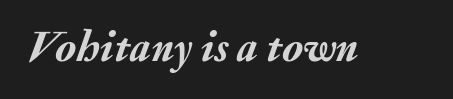
The string is rendered with underlining switched off. In terms of weight, the rendering is a true, heavy bold. In terms of posture, this sample is oblique. The letters sit at their default tracking, neither squeezed nor spread. This sample has the flowing, uneven cadence of proportional lettering.
